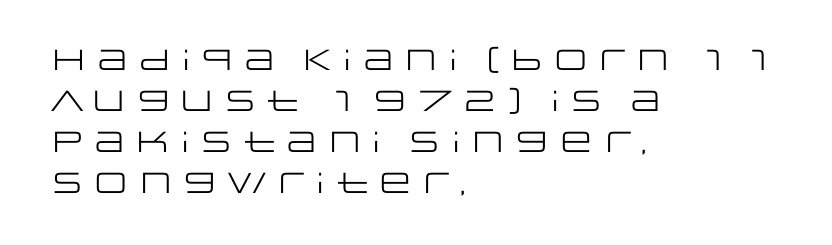
The image shows 29 px regular-weight, wide sans-serif type, upright; set left-aligned, normal line spacing (1.41x), normal letter spacing, not underlined; low stroke contrast and a large x-height.
